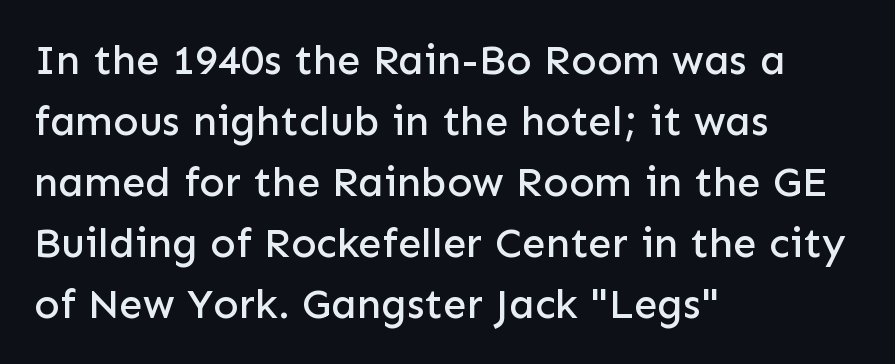
{"serif": "no", "italic": "no", "width": "normal", "stroke_contrast": "low", "x_height": "medium", "monospaced": "no", "underline": "no", "align": "left", "line_spacing": "normal", "line_spacing_ratio": 1.45, "letter_spacing": "normal", "letter_spacing_em": 0.0, "glyph_px": 42}
